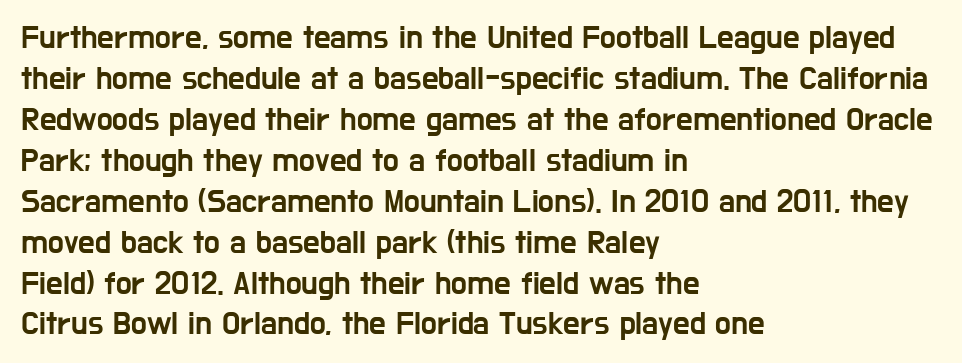
{"serif": "no", "italic": "no", "width": "condensed", "stroke_contrast": "low", "x_height": "medium", "monospaced": "no", "underline": "no", "align": "left", "line_spacing_ratio": 1.24, "letter_spacing": "normal", "letter_spacing_em": 0.0, "glyph_px": 33}
